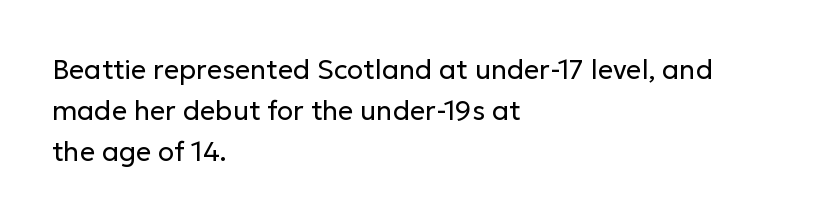
{"italic": "no", "bold": "no", "underline": "no", "align": "left", "line_spacing": "normal", "line_spacing_ratio": 1.51, "letter_spacing": "normal", "letter_spacing_em": 0.0, "glyph_px": 27}
